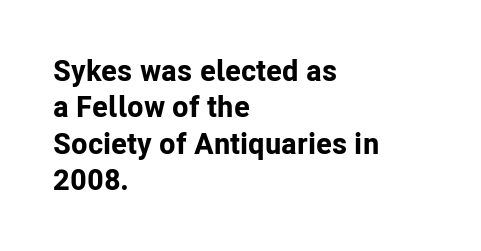
Words float on clear page, feet unadorned. Upright lettering throughout. Is this a sans? Yes — the strokes have no serifs. Between one letter and the next there's only the usual sliver of space.
